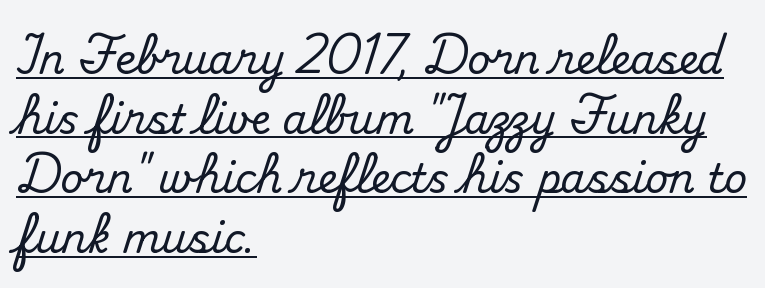
Q: Is the text italic (slanted)? A: Yes.
Q: Is the typeface a serif or a sans-serif typeface? A: Serif.
Q: Is the text underlined? A: Yes.
Q: How is the paragraph aligned? A: Left-aligned.
Q: Is the spacing between letters normal or unusually wide? A: Normal.
Q: Is the spacing between lines tight, normal or loose? A: Normal.
Q: Width (condensed, normal, or wide)? A: Normal.
Q: Stroke contrast? A: Medium.
Q: x-height? A: Small.
Q: Monospaced? A: No.
